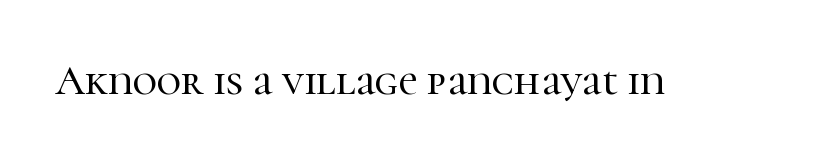
Q: Is the text italic (slanted)? A: No, it is upright.
Q: Is the typeface a serif or a sans-serif typeface? A: Serif.
Q: Is the text underlined? A: No.
Q: Is the spacing between letters normal or unusually wide? A: Normal.
Q: Width (condensed, normal, or wide)? A: Normal.
Q: Stroke contrast? A: High.
Q: x-height? A: Medium.
Q: Monospaced? A: No.
